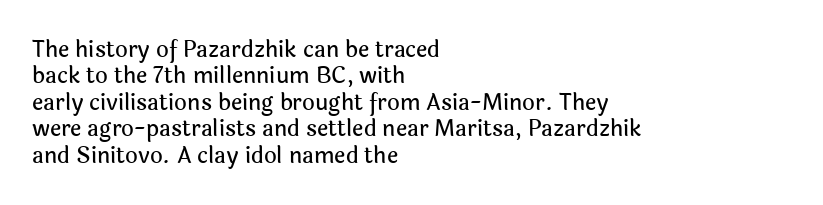
Q: Is the text italic (slanted)? A: No, it is upright.
Q: Is the text underlined? A: No.
Q: How is the paragraph aligned? A: Left-aligned.
Q: Is the spacing between letters normal or unusually wide? A: Normal.
